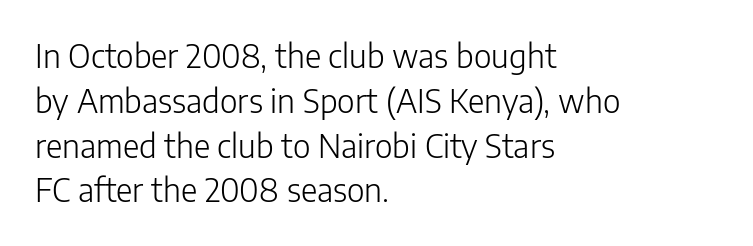
The image shows 32 px light sans-serif type, upright; set left-aligned, normal line spacing (1.4x), normal letter spacing, not underlined; low stroke contrast and a medium x-height.
